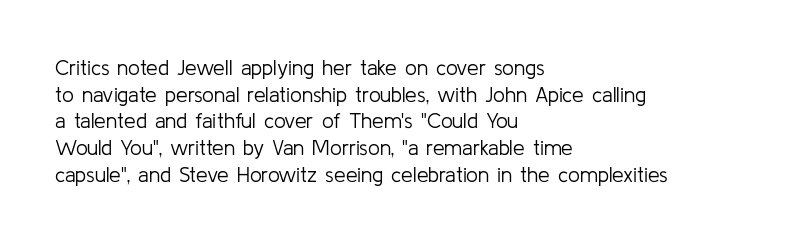
{"italic": "no", "bold": "no", "underline": "no", "align": "left", "line_spacing": "normal", "line_spacing_ratio": 1.27, "letter_spacing": "normal", "letter_spacing_em": 0.0, "glyph_px": 21}
